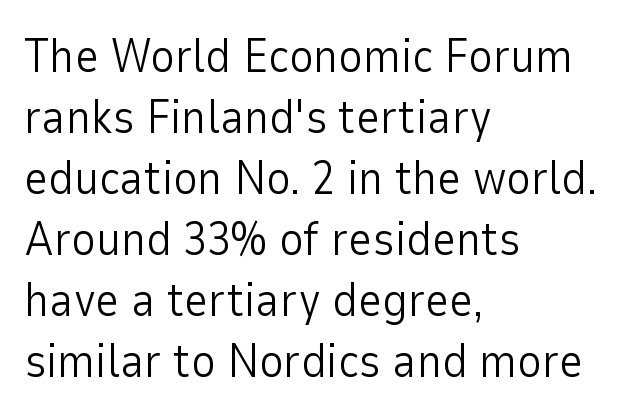
{"serif": "no", "italic": "no", "bold": "no", "weight": "light", "width": "normal", "stroke_contrast": "low", "x_height": "medium", "monospaced": "no", "underline": "no", "align": "left", "line_spacing": "normal", "line_spacing_ratio": 1.3, "letter_spacing": "normal", "letter_spacing_em": 0.0, "glyph_px": 47}
